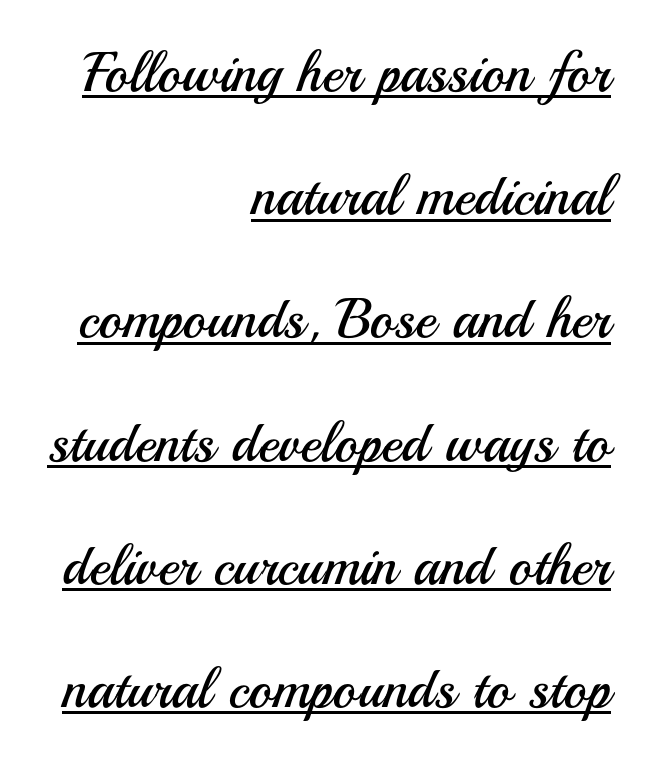
Q: Is the text bold? A: No.
Q: Is the text italic (slanted)? A: Yes.
Q: Is the typeface a serif or a sans-serif typeface? A: Sans-serif.
Q: Is the text underlined? A: Yes.
Q: How is the paragraph aligned? A: Right-aligned.
Q: Is the spacing between letters normal or unusually wide? A: Normal.
Q: Is the spacing between lines tight, normal or loose? A: Loose.
Q: Width (condensed, normal, or wide)? A: Normal.
Q: Stroke contrast? A: Medium.
Q: x-height? A: Small.
Q: Monospaced? A: No.
